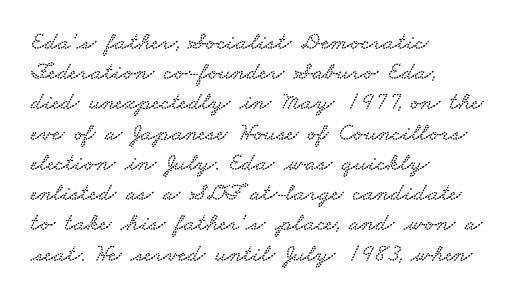
The image shows 25 px text type; set left-aligned, line spacing 1.21x, normal letter spacing, not underlined.
